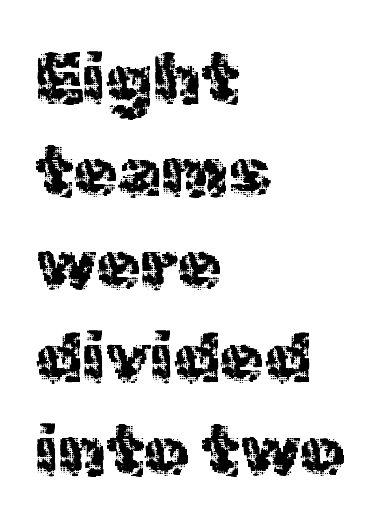
There is no visible air inserted between adjacent glyphs. Lines of text with bare space underneath. In terms of posture, this sample is upright. Here the designer chose a conventional face with non-uniform glyph widths. Note: no serifs on the glyphs. The designer left line spacing at the default.
